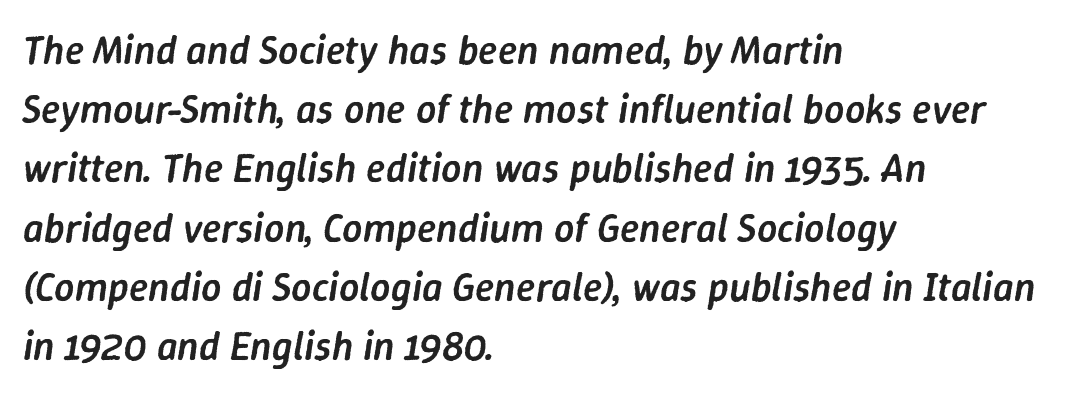
Every row of glyphs begins at an identical x-position on the left. The gaps between neighbouring characters are ordinary and unremarkable. These lines were composed using italics. The passage shown is typed in a proportional face where columns would drift. Does the weight exceed regular? Yes, but only to semibold. Check under the words: just untouched page.
